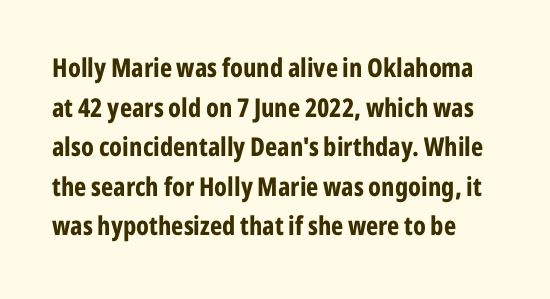
The image shows 26 px bold type, upright; set normal line spacing (1.52x), normal letter spacing, not underlined.
